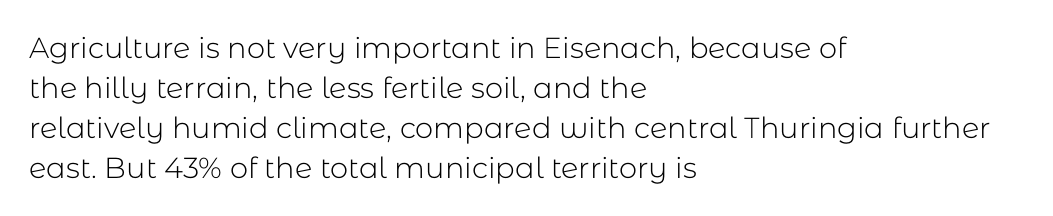
{"serif": "no", "italic": "no", "bold": "no", "weight": "light", "width": "normal", "stroke_contrast": "low", "x_height": "medium", "monospaced": "no", "underline": "no", "align": "left", "line_spacing": "normal", "line_spacing_ratio": 1.38, "letter_spacing": "normal", "letter_spacing_em": 0.0, "glyph_px": 29}
